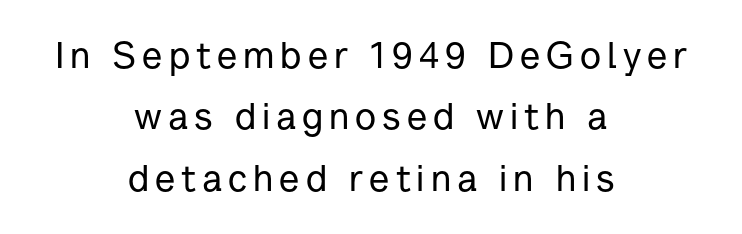
Q: Is the text italic (slanted)? A: No, it is upright.
Q: Is the typeface a serif or a sans-serif typeface? A: Sans-serif.
Q: Is the text underlined? A: No.
Q: How is the paragraph aligned? A: Centered.
Q: Is the spacing between lines tight, normal or loose? A: Normal.
Q: Width (condensed, normal, or wide)? A: Normal.
Q: Stroke contrast? A: Low.
Q: x-height? A: Medium.
Q: Monospaced? A: No.
